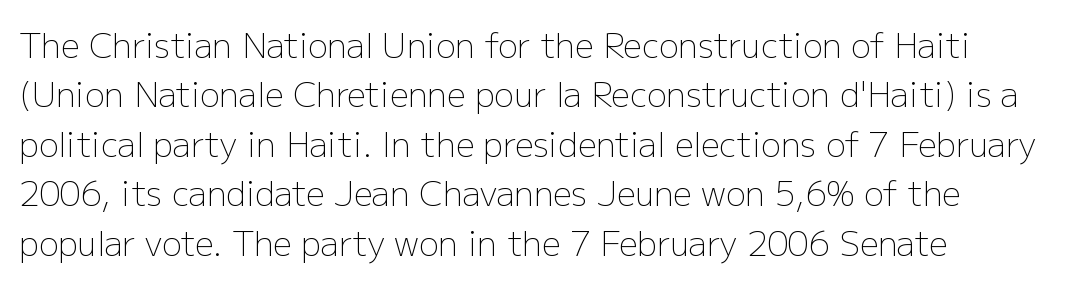
The image shows 33 px light sans-serif type, upright; set left-aligned, normal line spacing (1.5x), normal letter spacing, not underlined; low stroke contrast and a medium x-height.
